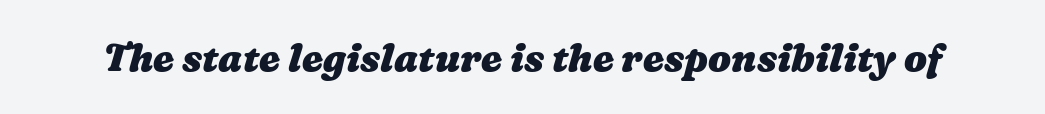
{"bold": "yes", "weight": "heavy", "width": "wide", "stroke_contrast": "medium", "x_height": "medium", "monospaced": "no", "underline": "no", "letter_spacing": "normal", "letter_spacing_em": 0.0, "glyph_px": 38}
